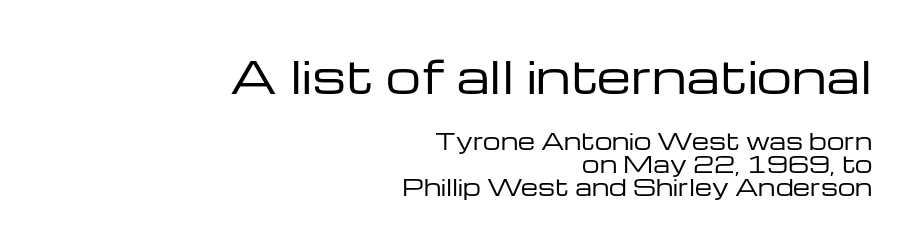
Think standard paragraph weight, or any step lighter than that. Which margin do the lines hug? The right one — the left edge is uneven. This block would grow much taller if given ordinary leading; it's compressed now. These lines are rendered in a variable-pitch font. This sample uses an upright cut, with every glyph sitting square on the baseline. Nothing sits at the stroke ends, so this counts as sans-serif.
